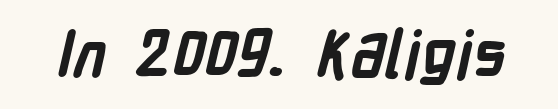
{"serif": "no", "bold": "yes", "weight": "semibold", "width": "condensed", "stroke_contrast": "low", "x_height": "medium", "monospaced": "no", "underline": "no", "letter_spacing": "normal", "letter_spacing_em": 0.0, "glyph_px": 65}
